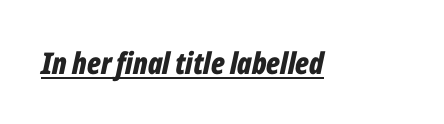
{"italic": "yes", "lean": "right", "slant_degrees": 12, "bold": "yes", "weight": "bold", "width": "condensed", "stroke_contrast": "low", "x_height": "medium", "monospaced": "no", "underline": "yes", "letter_spacing": "normal", "letter_spacing_em": 0.0, "glyph_px": 30}
